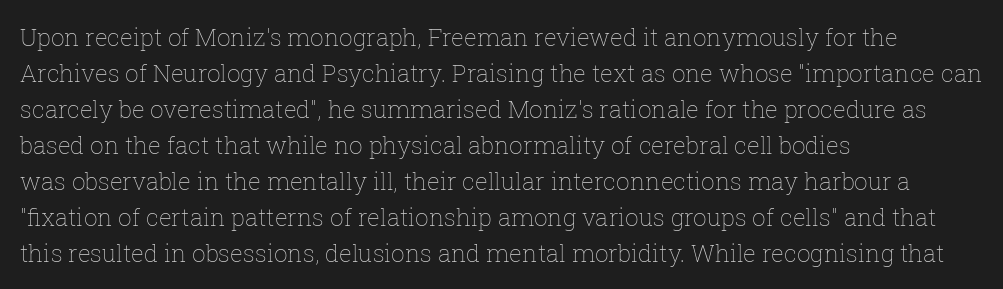
There is no visible air inserted between adjacent glyphs. The rendering anchors every line to the left-hand side. Counters stay open thanks to moderate or lighter strokes. Is there much room between lines? A standard amount, neither cramped nor airy. Type without underlining.
